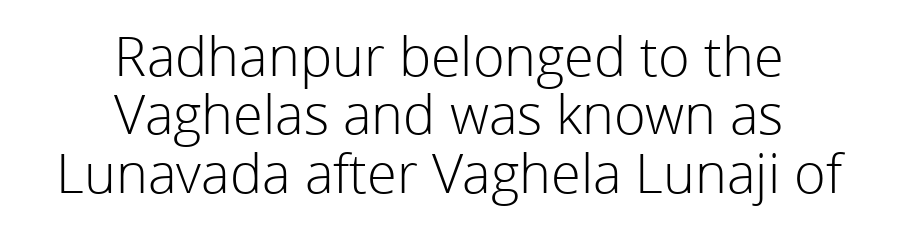
Q: Is the text bold? A: No.
Q: Is the text italic (slanted)? A: No, it is upright.
Q: Is the typeface a serif or a sans-serif typeface? A: Sans-serif.
Q: Is the text underlined? A: No.
Q: How is the paragraph aligned? A: Centered.
Q: Is the spacing between letters normal or unusually wide? A: Normal.
Q: Is the spacing between lines tight, normal or loose? A: Tight.
Q: Width (condensed, normal, or wide)? A: Normal.
Q: x-height? A: Medium.
Q: Monospaced? A: No.
